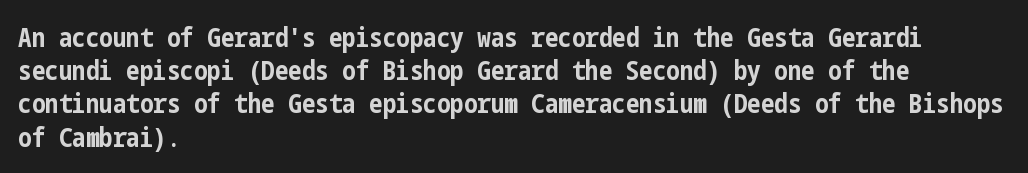
{"italic": "no", "bold": "yes", "underline": "no", "align": "left", "line_spacing_ratio": 1.23, "letter_spacing": "normal", "letter_spacing_em": 0.0, "glyph_px": 27}
